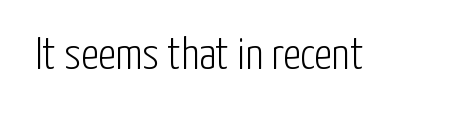
The image shows 45 px light, condensed sans-serif type, upright; set normal letter spacing, not underlined; low stroke contrast and a medium x-height.
